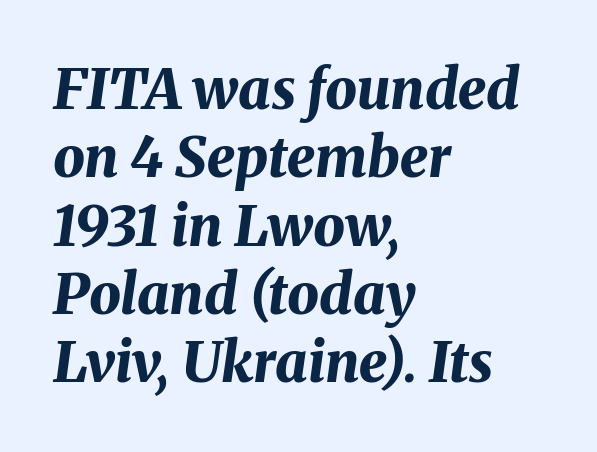
{"italic": "yes", "lean": "right", "slant_degrees": 8, "bold": "yes", "weight": "bold", "width": "normal", "stroke_contrast": "medium", "x_height": "medium", "monospaced": "no", "underline": "no", "align": "left", "line_spacing_ratio": 1.22, "letter_spacing": "normal", "letter_spacing_em": 0.0, "glyph_px": 56}
